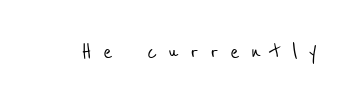
Has an underline been added? It has not. I'd call this a sans setting — the letters go barefoot. The face used here is rendered with a markedly widened letterfit. Note the varied advance widths — an 'i' is clearly narrower than an 'm'.
